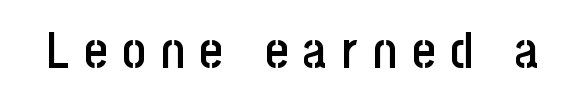
A typesetter would call this heavily tracked-out type. Designer's note — italics off, roman on. Bare-footed words on every line. Is this a fixed-width face? No — the glyphs have proportional, varying widths.
